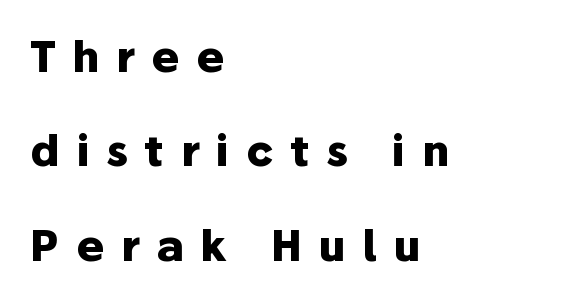
The image shows 42 px heavy sans-serif type, upright; set left-aligned, loose line spacing (2.25x), unusually wide letter spacing (+0.4 em), not underlined; low stroke contrast and a medium x-height.
